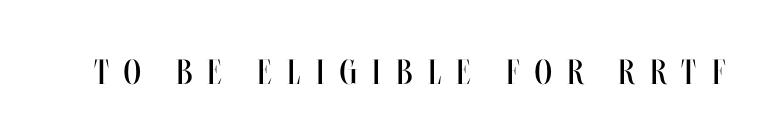
Think standard paragraph weight, or any step lighter than that. Italic: no, the glyphs are upright roman. Quick note: underline off. You could only call the tracking loose — the letters float apart. Do the characters align in a grid? No, the font is proportional.
